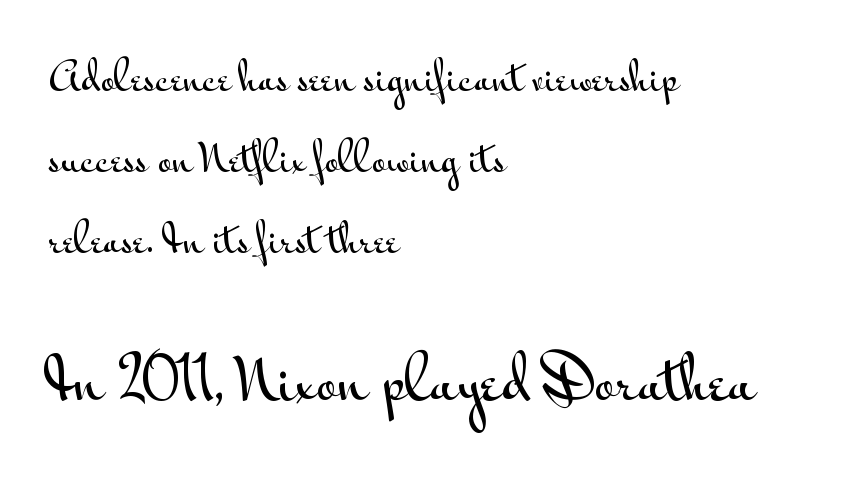
Alignment: flush left. Character widths vary here, with narrow letters taking less room than wide ones. Loosely led — the rows are spread out.
